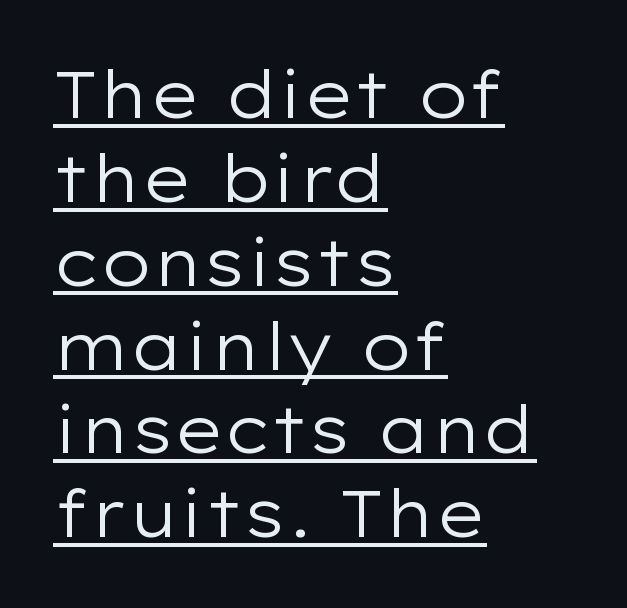
{"serif": "no", "italic": "no", "bold": "no", "weight": "regular", "width": "wide", "stroke_contrast": "low", "x_height": "medium", "monospaced": "no", "underline": "yes", "align": "left", "line_spacing": "normal", "line_spacing_ratio": 1.29, "letter_spacing": "normal", "letter_spacing_em": 0.0, "glyph_px": 65}
